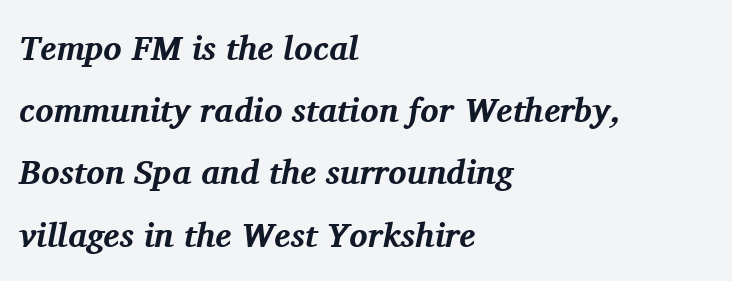
The image shows 34 px bold serif type, italic (leaning right); set left-aligned, line spacing 1.83x, normal letter spacing, not underlined; medium stroke contrast and a medium x-height.
